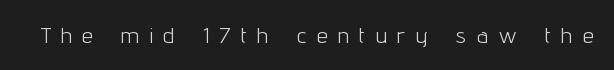
The image shows 22 px text type, upright; set unusually wide letter spacing (+0.49 em), not underlined.
